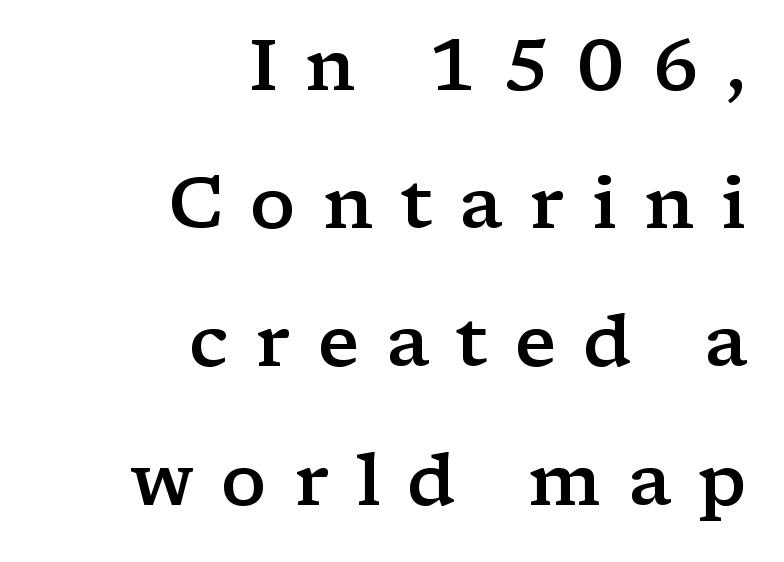
The image shows 72 px semibold, wide serif type, upright; set right-aligned, loose line spacing (1.92x), unusually wide letter spacing (+0.37 em), not underlined; low stroke contrast and a medium x-height.
